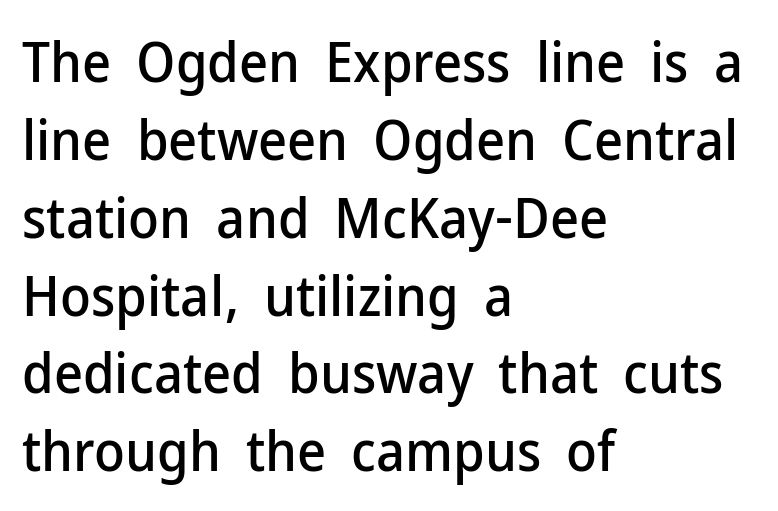
Honestly, the row spacing looks completely unremarkable. This sample uses a sans-serif face. Every stem runs plumb, perpendicular to the baseline. Looks like regular typesetting: each glyph gets only the width it needs. The space directly below the letters is spotless. The passage is arranged the way most books set body copy — flush left.
